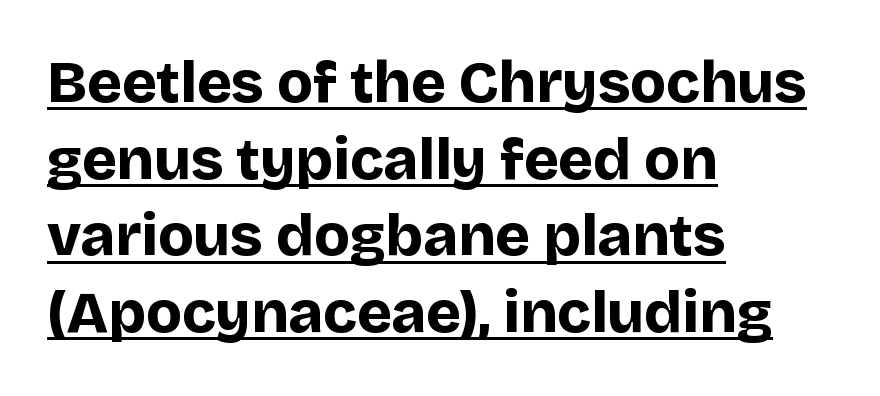
The image shows 59 px bold sans-serif type, upright; set left-aligned, normal line spacing (1.3x), normal letter spacing, underlined; low stroke contrast and a large x-height.
